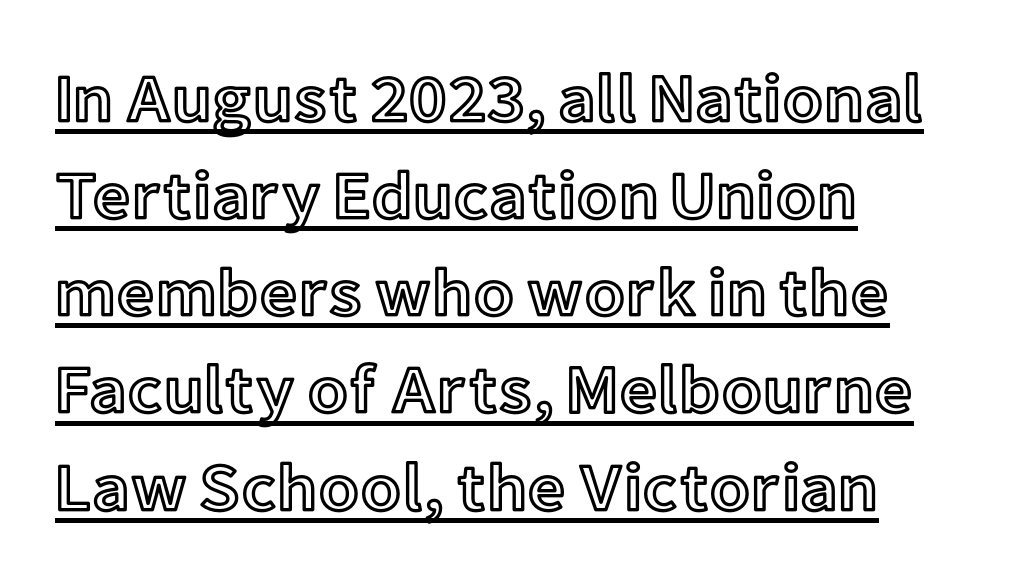
Q: Is the text italic (slanted)? A: No, it is upright.
Q: Is the text underlined? A: Yes.
Q: How is the paragraph aligned? A: Left-aligned.
Q: Is the spacing between letters normal or unusually wide? A: Normal.
Q: Is the spacing between lines tight, normal or loose? A: Normal.
Q: Width (condensed, normal, or wide)? A: Normal.
Q: x-height? A: Medium.
Q: Monospaced? A: No.
